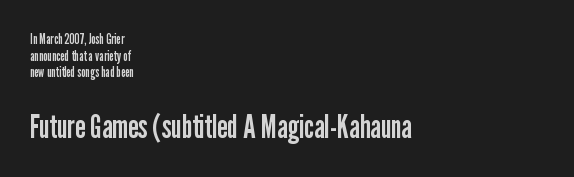
These lines keep a tight, regular rhythm from letter to letter. A bare baseline throughout the passage. Character widths vary here, with narrow letters taking less room than wide ones. If you drew a line through each stem, it would be perfectly vertical.
